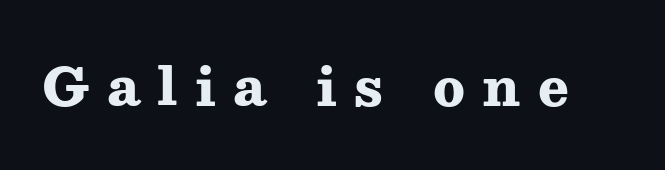
The area under the type is left untouched. Check where the strokes stop: tiny serifs finish them off. The font is running at its bold setting. What stands out about the letter spacing? Its width — letters are far apart.
